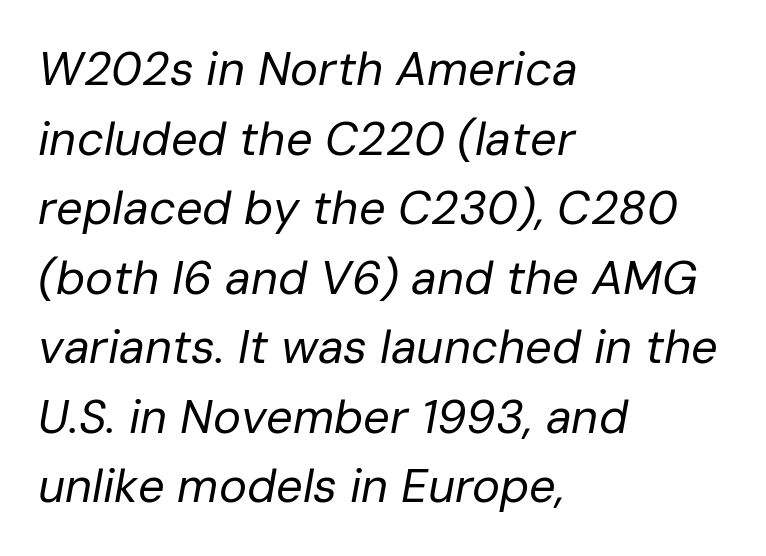
Vertically, the passage feels balanced, rows spaced as you'd expect. Unbolded letterforms with no extra heft. The words here are not underlined. Short and long lines alike share a common starting point at left. The passage shown is typed in a proportional face where columns would drift. This sample uses an oblique cut, with every glyph tilted off the vertical.
